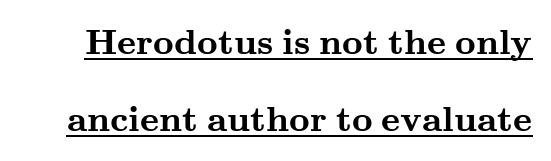
{"serif": "yes", "italic": "no", "bold": "yes", "weight": "semibold", "width": "wide", "stroke_contrast": "medium", "x_height": "small", "monospaced": "no", "underline": "yes", "line_spacing": "loose", "line_spacing_ratio": 2.15, "letter_spacing": "normal", "letter_spacing_em": 0.0, "glyph_px": 36}
